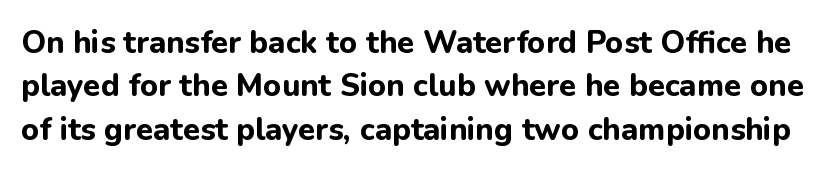
Every letter is thick-stroked: bold, no question. The font family rendered here belongs to the sans-serif group. Vertical strokes here are truly vertical. The horizontal fit of the characters is conventional and even.
